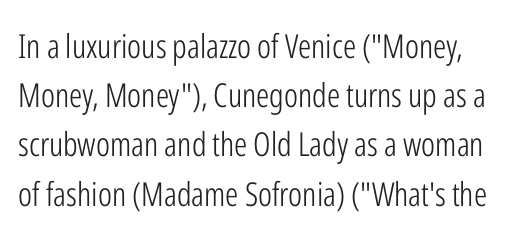
The designer went with a sans here, leaving each stem footless. The string is rendered with underlining switched off. A quiet, ordinary-to-light weight characterises the typeface. A typesetter would call this zero additional tracking. The font's upright variant was chosen for this text.
